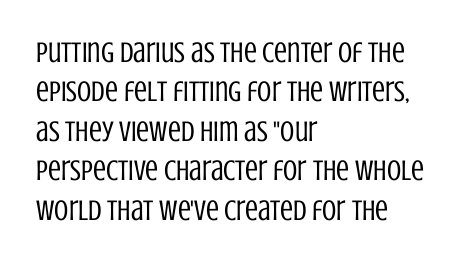
The image shows 29 px regular-weight, condensed sans-serif type, upright; set left-aligned, normal line spacing (1.36x), normal letter spacing, not underlined; low stroke contrast and a large x-height.
